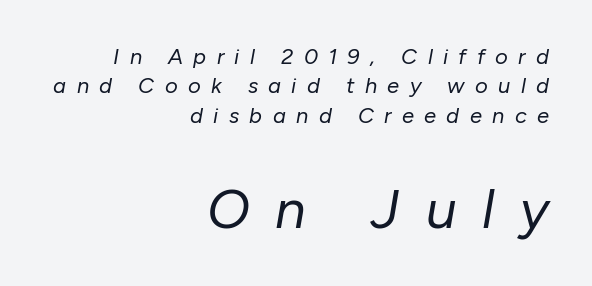
The designer left line spacing at the default. Compared with a typical body face, this is equally light or lighter still. Does the bottom block carry the larger type? Yes, it does. Loose tracking; the words dissolve into strings of separated letters. Compared with ordinary roman type, these characters are visibly tilted.
